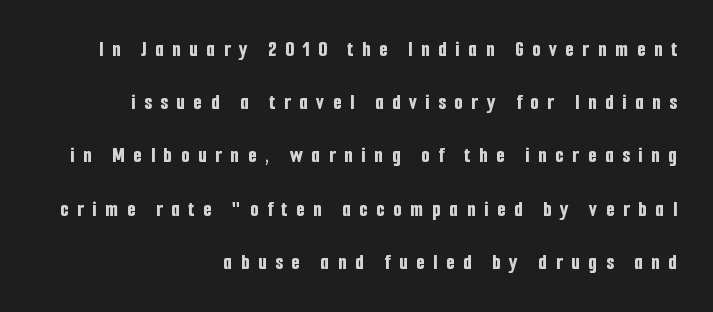
{"italic": "no", "bold": "yes", "underline": "no", "align": "right", "line_spacing": "loose", "line_spacing_ratio": 2.42, "letter_spacing": "wide", "letter_spacing_em": 0.39, "glyph_px": 22}
